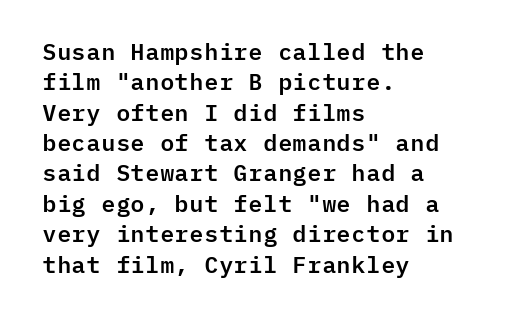
Q: Is the text italic (slanted)? A: No, it is upright.
Q: Is the text underlined? A: No.
Q: How is the paragraph aligned? A: Left-aligned.
Q: Is the spacing between letters normal or unusually wide? A: Normal.
Q: Is the spacing between lines tight, normal or loose? A: Normal.
